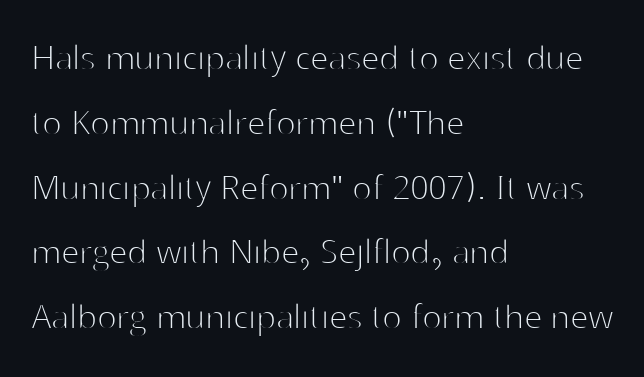
Q: Is the text bold? A: No.
Q: Is the text italic (slanted)? A: No, it is upright.
Q: Is the typeface a serif or a sans-serif typeface? A: Sans-serif.
Q: Is the text underlined? A: No.
Q: How is the paragraph aligned? A: Left-aligned.
Q: Is the spacing between letters normal or unusually wide? A: Normal.
Q: Is the spacing between lines tight, normal or loose? A: Normal.
Q: Width (condensed, normal, or wide)? A: Normal.
Q: Stroke contrast? A: High.
Q: x-height? A: Medium.
Q: Monospaced? A: No.
